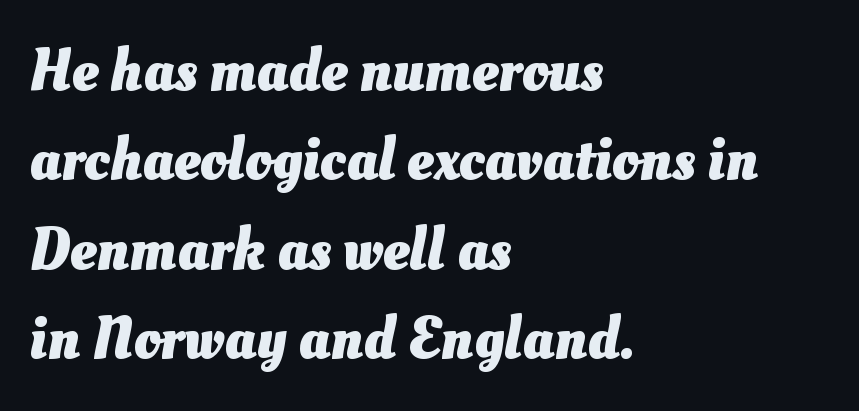
Q: Is the text bold? A: Yes.
Q: Is the text underlined? A: No.
Q: How is the paragraph aligned? A: Left-aligned.
Q: Is the spacing between letters normal or unusually wide? A: Normal.
Q: Is the spacing between lines tight, normal or loose? A: Normal.
Q: Width (condensed, normal, or wide)? A: Normal.
Q: Stroke contrast? A: Medium.
Q: x-height? A: Small.
Q: Monospaced? A: No.
